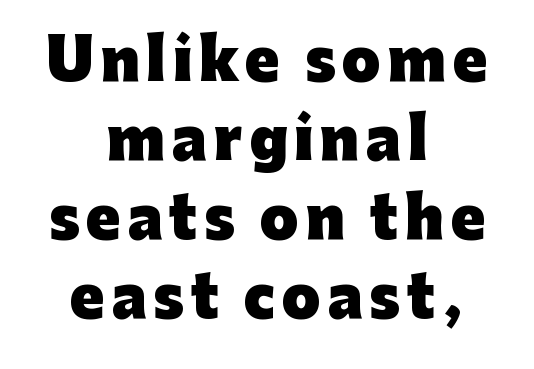
Q: Is the text bold? A: Yes.
Q: Is the text italic (slanted)? A: No, it is upright.
Q: Is the typeface a serif or a sans-serif typeface? A: Sans-serif.
Q: Is the text underlined? A: No.
Q: How is the paragraph aligned? A: Centered.
Q: Is the spacing between lines tight, normal or loose? A: Normal.
Q: Width (condensed, normal, or wide)? A: Normal.
Q: Stroke contrast? A: Low.
Q: x-height? A: Medium.
Q: Monospaced? A: No.
